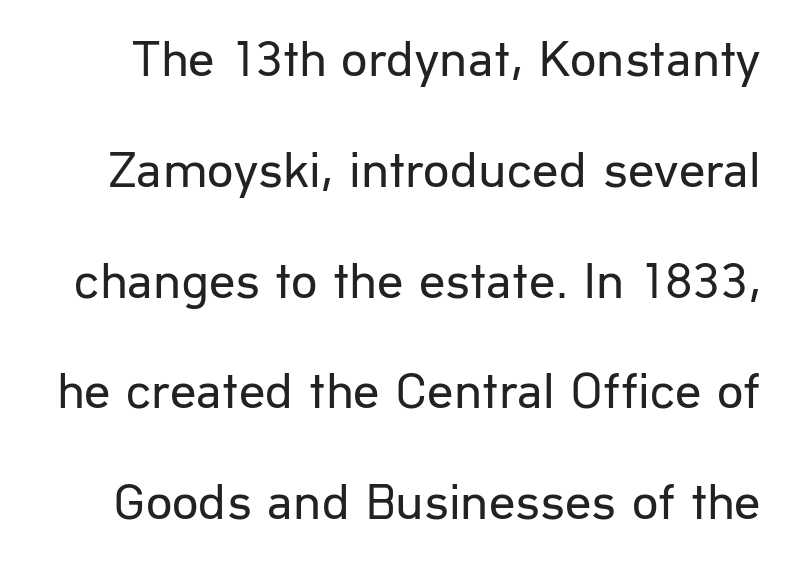
The image shows 52 px regular-weight sans-serif type, upright; set loose line spacing (2.13x), normal letter spacing, not underlined; low stroke contrast and a medium x-height.
